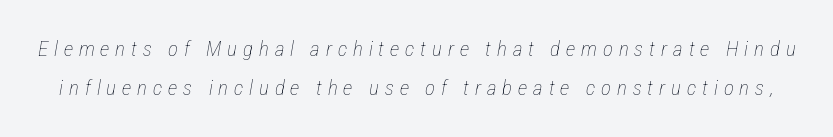
{"italic": "yes", "lean": "right", "slant_degrees": 12, "bold": "no", "underline": "no", "line_spacing_ratio": 1.85, "letter_spacing": "wide", "letter_spacing_em": 0.28, "glyph_px": 21}
